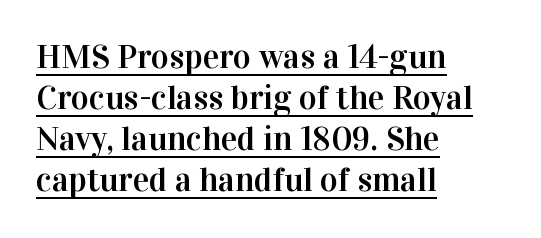
Q: Is the text italic (slanted)? A: No, it is upright.
Q: Is the typeface a serif or a sans-serif typeface? A: Serif.
Q: Is the text underlined? A: Yes.
Q: How is the paragraph aligned? A: Left-aligned.
Q: Is the spacing between letters normal or unusually wide? A: Normal.
Q: Width (condensed, normal, or wide)? A: Normal.
Q: Stroke contrast? A: High.
Q: x-height? A: Medium.
Q: Monospaced? A: No.
